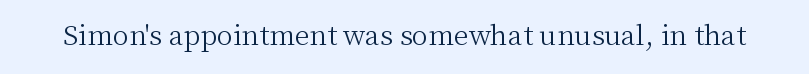
Q: Is the text bold? A: No.
Q: Is the text italic (slanted)? A: No, it is upright.
Q: Is the text underlined? A: No.
Q: Is the spacing between letters normal or unusually wide? A: Normal.
